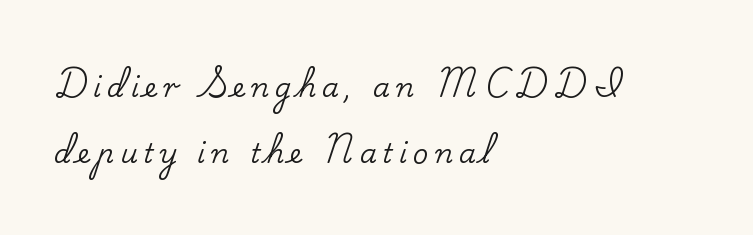
{"underline": "no", "align": "left", "line_spacing": "loose", "line_spacing_ratio": 2.46, "letter_spacing": "wide", "letter_spacing_em": 0.22, "glyph_px": 27}
